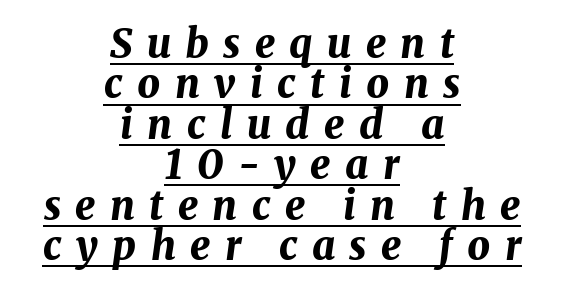
The image shows 40 px bold type, italic (leaning right); set centered, tight line spacing (1.01x), unusually wide letter spacing (+0.36 em), underlined; medium stroke contrast and a medium x-height.
